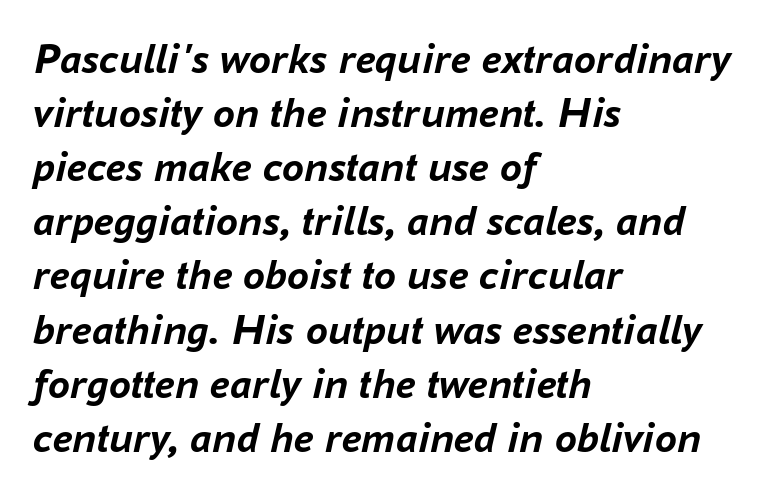
The image shows 44 px semibold type, italic (leaning right); set left-aligned, line spacing 1.23x, normal letter spacing, not underlined; low stroke contrast and a medium x-height.
